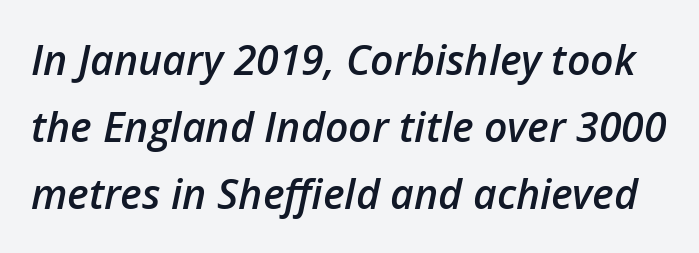
The image shows 41 px semibold type, italic (leaning right); set normal line spacing (1.63x), normal letter spacing, not underlined; low stroke contrast and a medium x-height.
